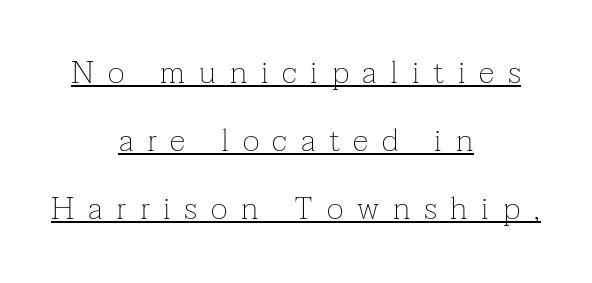
The image shows 32 px thin serif type, upright; set centered, loose line spacing (2.13x), unusually wide letter spacing (+0.43 em), underlined; low stroke contrast and a medium x-height.
